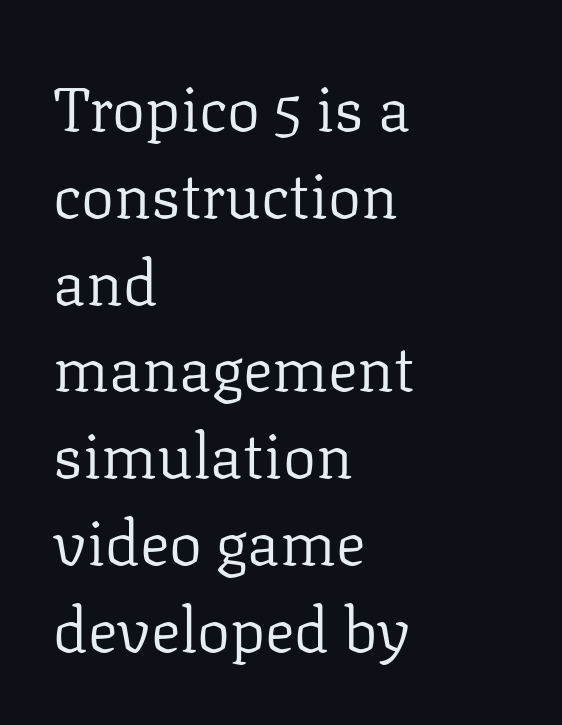
Q: Is the text bold? A: No.
Q: Is the text italic (slanted)? A: No, it is upright.
Q: Is the typeface a serif or a sans-serif typeface? A: Serif.
Q: Is the text underlined? A: No.
Q: How is the paragraph aligned? A: Left-aligned.
Q: Is the spacing between letters normal or unusually wide? A: Normal.
Q: Is the spacing between lines tight, normal or loose? A: Normal.
Q: Width (condensed, normal, or wide)? A: Normal.
Q: Stroke contrast? A: Low.
Q: x-height? A: Medium.
Q: Monospaced? A: No.
